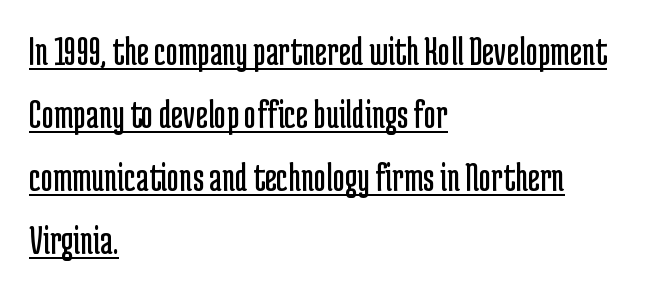
{"serif": "no", "italic": "no", "bold": "no", "weight": "regular", "width": "condensed", "stroke_contrast": "low", "x_height": "medium", "monospaced": "no", "underline": "yes", "align": "left", "line_spacing": "normal", "line_spacing_ratio": 1.5, "letter_spacing": "normal", "letter_spacing_em": 0.0, "glyph_px": 42}
